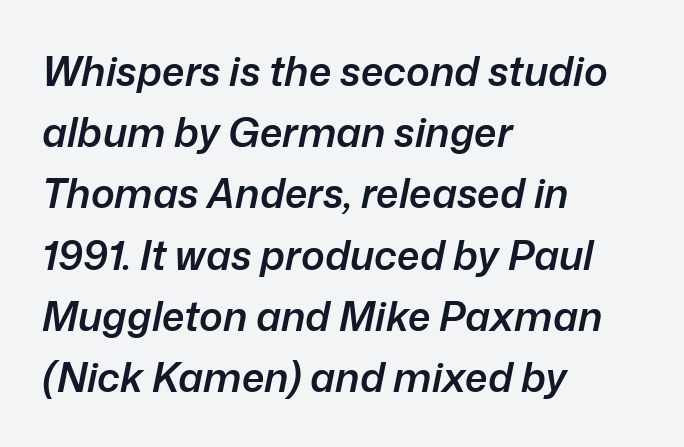
Q: Is the text bold? A: Semi-bold.
Q: Is the text italic (slanted)? A: Yes, it leans right by about 12 degrees.
Q: Is the text underlined? A: No.
Q: How is the paragraph aligned? A: Left-aligned.
Q: Is the spacing between letters normal or unusually wide? A: Normal.
Q: Is the spacing between lines tight, normal or loose? A: Normal.
Q: Width (condensed, normal, or wide)? A: Normal.
Q: Stroke contrast? A: Low.
Q: x-height? A: Medium.
Q: Monospaced? A: No.
